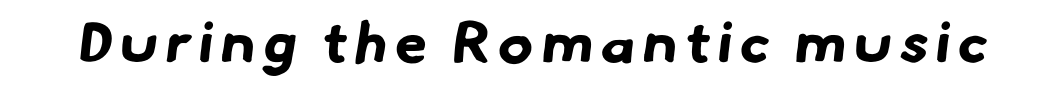
Pretty heavy lettering here — definitely bold. Are there feet on the stems? There aren't — it's a sans. Bare-footed words on every line. Each letter keeps its own natural width here, so spacing adapts to shape.
